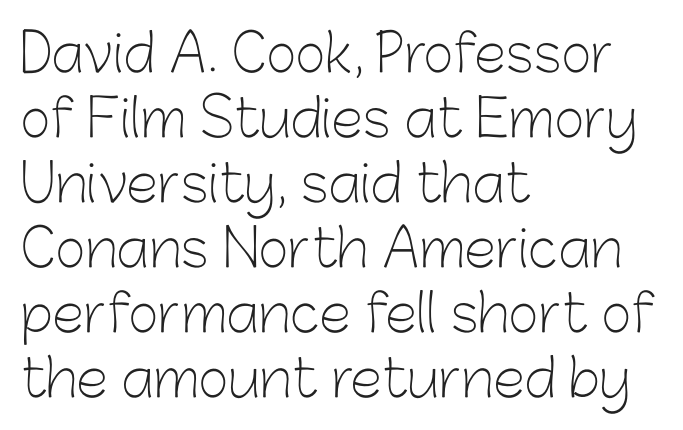
{"serif": "no", "italic": "no", "bold": "no", "weight": "light", "width": "normal", "stroke_contrast": "low", "x_height": "medium", "monospaced": "no", "underline": "no", "align": "left", "line_spacing": "normal", "line_spacing_ratio": 1.25, "letter_spacing": "normal", "letter_spacing_em": 0.0, "glyph_px": 52}
